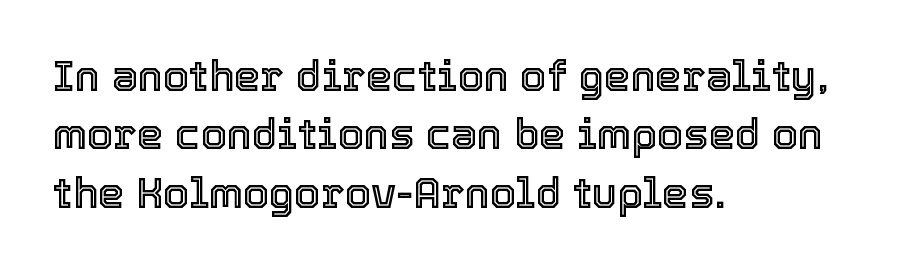
The image shows 42 px text type, upright; set left-aligned, normal line spacing (1.39x), normal letter spacing, not underlined; a medium x-height.
